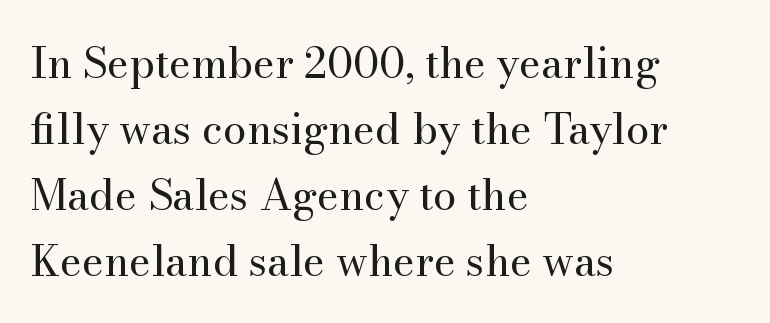
Q: Is the text bold? A: No.
Q: Is the text italic (slanted)? A: No, it is upright.
Q: Is the typeface a serif or a sans-serif typeface? A: Serif.
Q: Is the text underlined? A: No.
Q: How is the paragraph aligned? A: Left-aligned.
Q: Is the spacing between letters normal or unusually wide? A: Normal.
Q: Is the spacing between lines tight, normal or loose? A: Normal.
Q: Width (condensed, normal, or wide)? A: Normal.
Q: Stroke contrast? A: Medium.
Q: x-height? A: Small.
Q: Monospaced? A: No.
